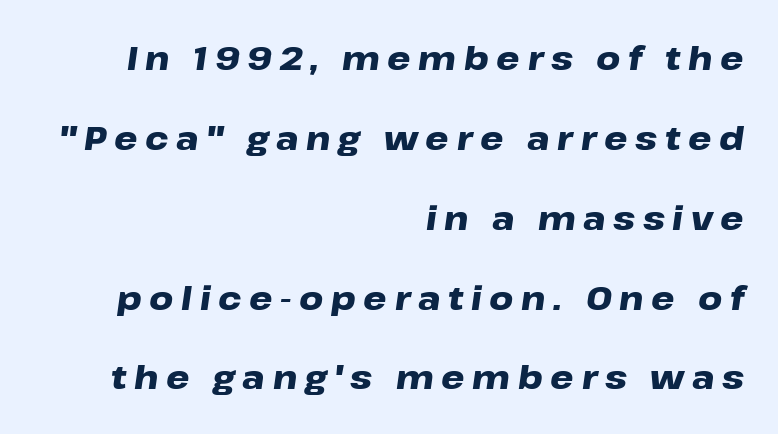
The image shows 33 px heavy, wide type, italic (leaning right); set right-aligned, loose line spacing (2.42x), unusually wide letter spacing (+0.23 em), not underlined; low stroke contrast and a medium x-height.
